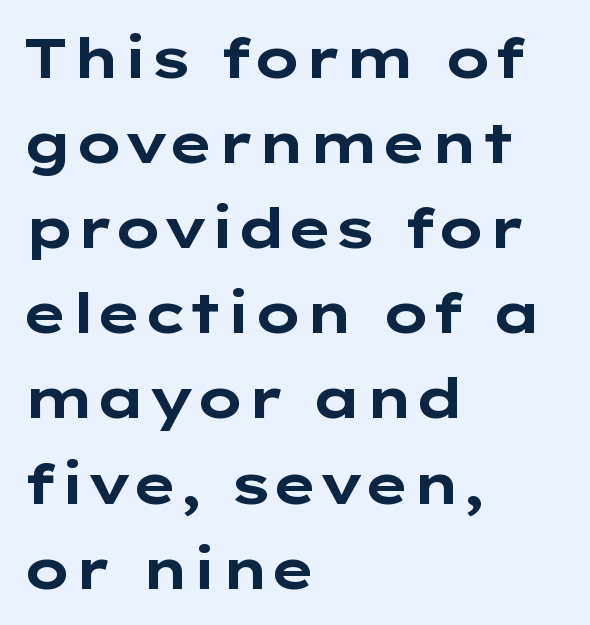
Layout note: lines flush left. Plenty of ink on the page — the face is bold. The space between consecutive lines is moderate. You can tell it's not italic because the verticals are truly vertical. Tracking value appears to be zero — textbook default spacing. Are there feet on the stems? There aren't — it's a sans.
